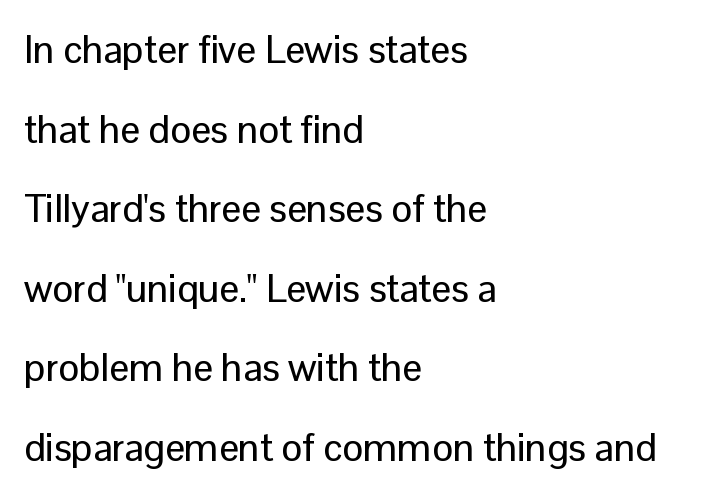
{"serif": "no", "italic": "no", "width": "normal", "stroke_contrast": "low", "x_height": "medium", "monospaced": "no", "underline": "no", "align": "left", "line_spacing": "loose", "line_spacing_ratio": 2.04, "letter_spacing": "normal", "letter_spacing_em": 0.0, "glyph_px": 39}
